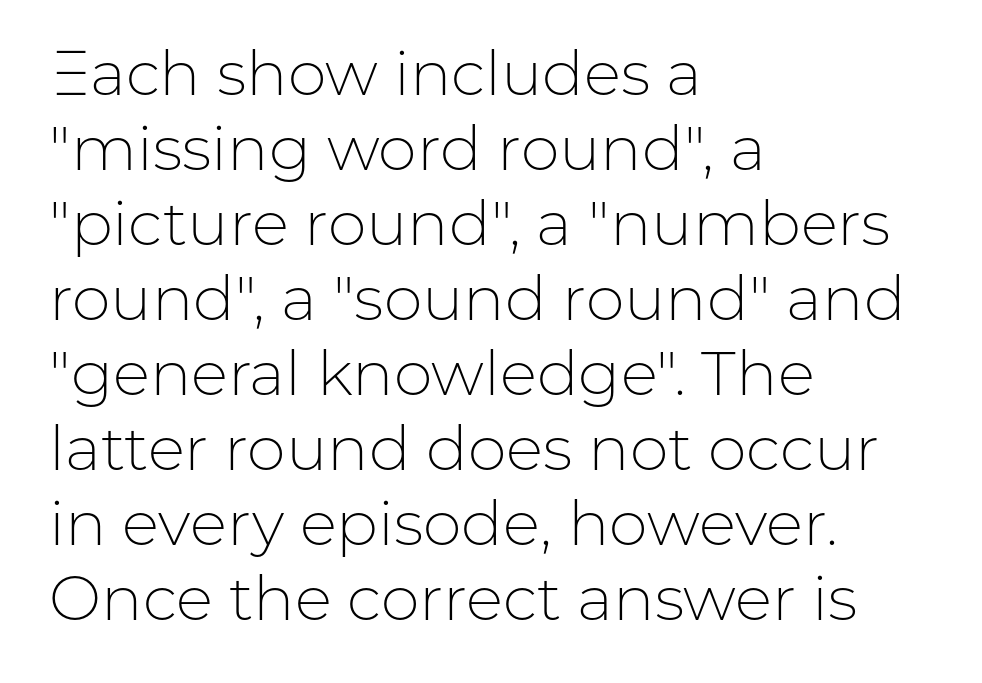
The rendering uses natural spacing where letterforms have individual widths. Words float on clear page, feet unadorned. The ragged edge is on the right, which tells us the setting is flush left. The lettering holds an erect, upright posture throughout.
